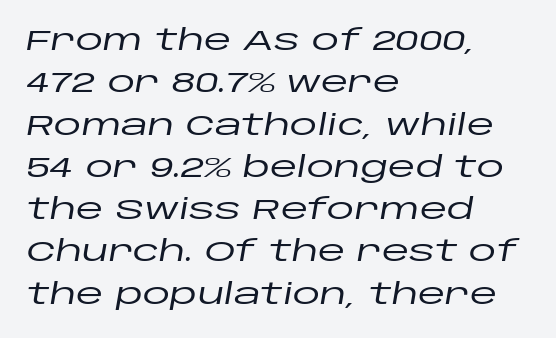
The image shows 28 px wide type, italic (leaning right); set left-aligned, normal line spacing (1.51x), normal letter spacing, not underlined; low stroke contrast and a large x-height.
